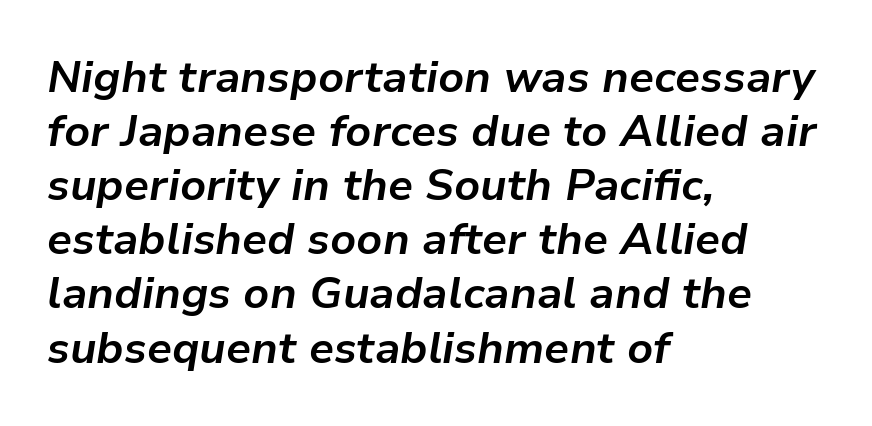
Q: Is the text bold? A: Yes.
Q: Is the text italic (slanted)? A: Yes, it leans right by about 9 degrees.
Q: Is the text underlined? A: No.
Q: How is the paragraph aligned? A: Left-aligned.
Q: Is the spacing between letters normal or unusually wide? A: Normal.
Q: Width (condensed, normal, or wide)? A: Normal.
Q: Stroke contrast? A: Low.
Q: x-height? A: Medium.
Q: Monospaced? A: No.
